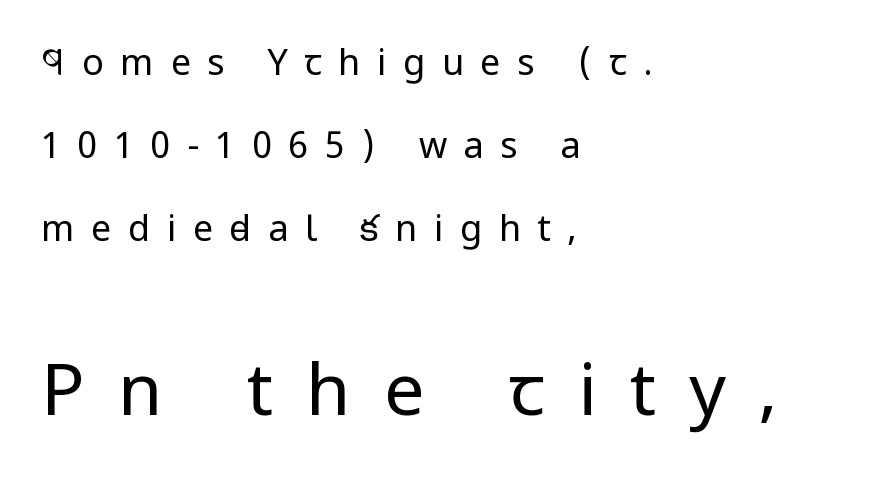
The passage shown stacks its lines with a broad gap. The words here are not underlined. Italic: no, the glyphs are upright roman. Letter spacing: wide.
